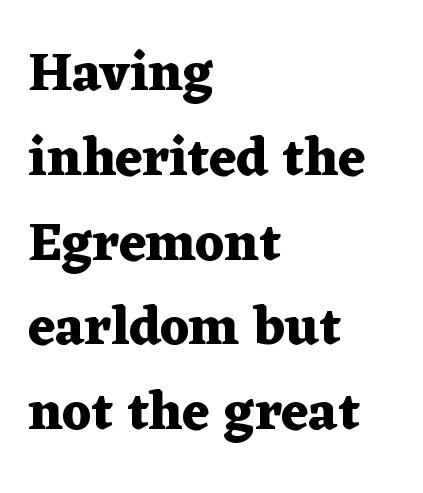
{"serif": "yes", "italic": "no", "bold": "yes", "weight": "heavy", "width": "wide", "stroke_contrast": "medium", "x_height": "medium", "monospaced": "no", "underline": "no", "align": "left", "line_spacing": "normal", "line_spacing_ratio": 1.57, "letter_spacing": "normal", "letter_spacing_em": 0.0, "glyph_px": 54}
